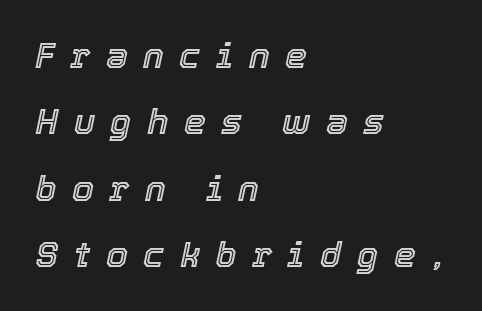
The image shows 35 px text type, italic (leaning right); set left-aligned, loose line spacing (1.9x), unusually wide letter spacing (+0.44 em), not underlined; a medium x-height.
